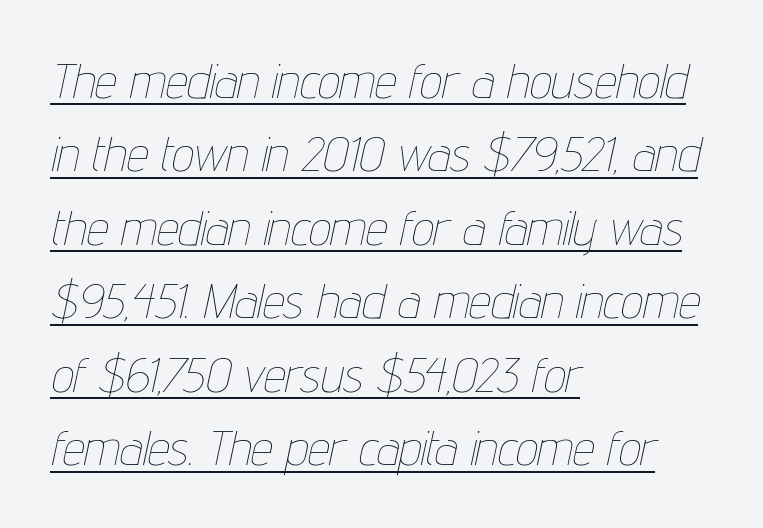
The image shows 49 px thin, condensed type, italic (leaning right); set left-aligned, normal line spacing (1.5x), normal letter spacing, underlined; low stroke contrast and a medium x-height.
